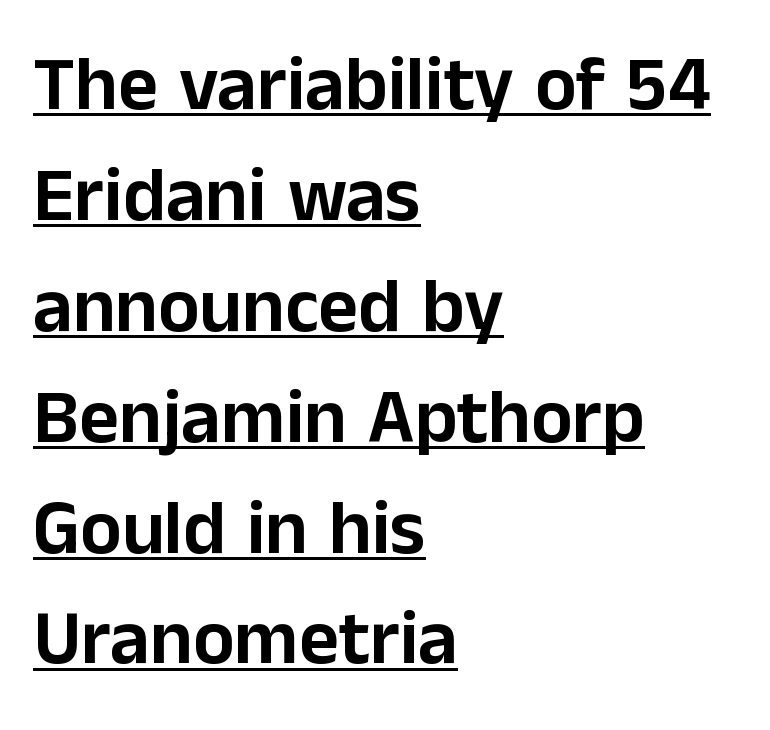
{"serif": "no", "italic": "no", "width": "normal", "stroke_contrast": "low", "x_height": "medium", "monospaced": "no", "underline": "yes", "align": "left", "line_spacing": "normal", "line_spacing_ratio": 1.44, "letter_spacing": "normal", "letter_spacing_em": 0.0, "glyph_px": 77}
